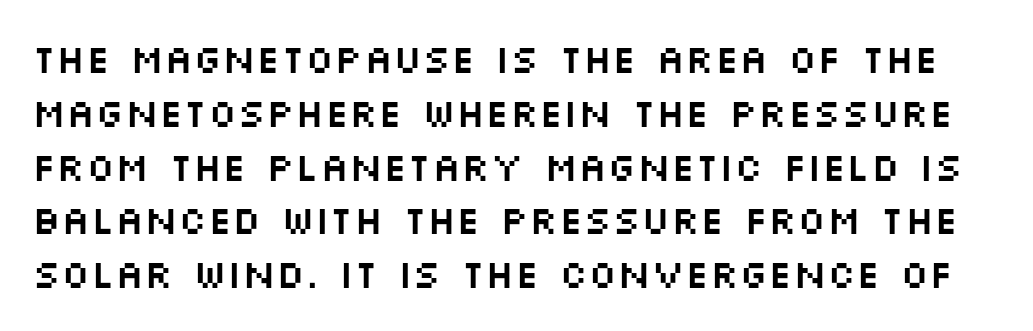
Q: Is the text italic (slanted)? A: No, it is upright.
Q: Is the typeface a serif or a sans-serif typeface? A: Sans-serif.
Q: Is the text underlined? A: No.
Q: Is the spacing between letters normal or unusually wide? A: Normal.
Q: Is the spacing between lines tight, normal or loose? A: Normal.
Q: Width (condensed, normal, or wide)? A: Wide.
Q: Stroke contrast? A: Medium.
Q: x-height? A: Large.
Q: Monospaced? A: No.
